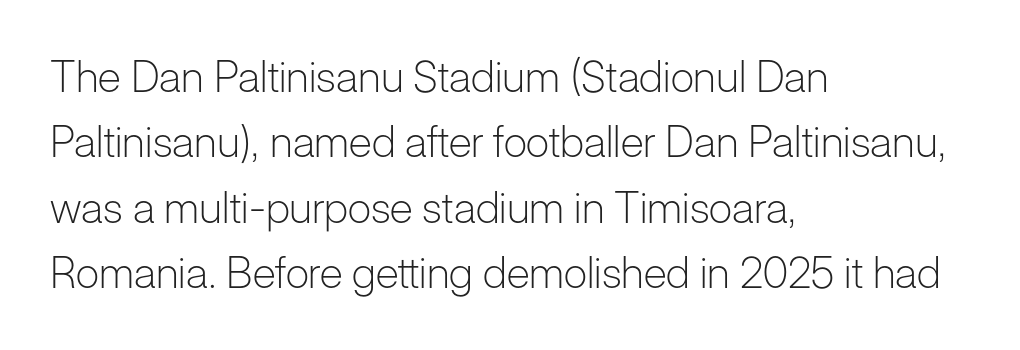
Q: Is the text bold? A: No.
Q: Is the text italic (slanted)? A: No, it is upright.
Q: Is the typeface a serif or a sans-serif typeface? A: Sans-serif.
Q: Is the text underlined? A: No.
Q: How is the paragraph aligned? A: Left-aligned.
Q: Is the spacing between letters normal or unusually wide? A: Normal.
Q: Is the spacing between lines tight, normal or loose? A: Normal.
Q: Width (condensed, normal, or wide)? A: Normal.
Q: Stroke contrast? A: Low.
Q: x-height? A: Medium.
Q: Monospaced? A: No.
